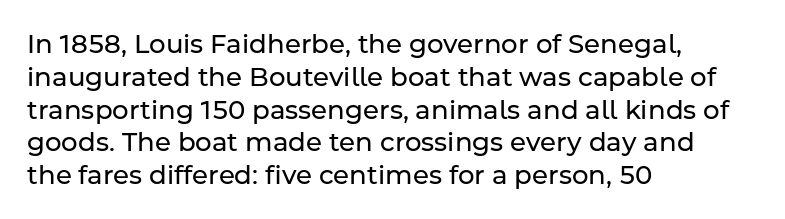
{"italic": "no", "bold": "no", "underline": "no", "align": "left", "line_spacing": "normal", "line_spacing_ratio": 1.26, "letter_spacing": "normal", "letter_spacing_em": 0.0, "glyph_px": 26}
